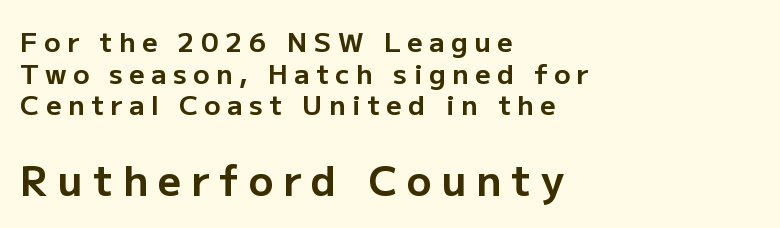
Q: Is the text bold? A: Yes.
Q: Is the text italic (slanted)? A: No, it is upright.
Q: Is the typeface a serif or a sans-serif typeface? A: Sans-serif.
Q: Is the text underlined? A: No.
Q: How is the paragraph aligned? A: Left-aligned.
Q: Is the spacing between letters normal or unusually wide? A: Unusually wide.
Q: Which block of text is set in a larger size, the first (top) or the second (bottom)? A: The second (bottom) one.
Q: Width (condensed, normal, or wide)? A: Normal.
Q: Stroke contrast? A: Low.
Q: x-height? A: Medium.
Q: Monospaced? A: No.
